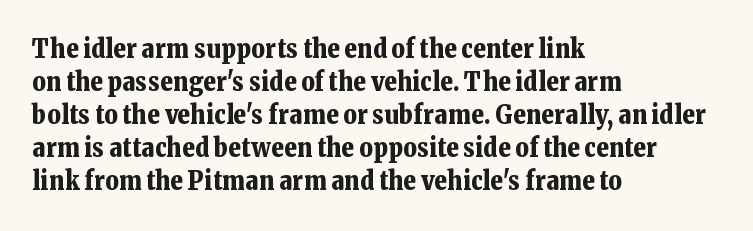
The image shows 26 px bold type, upright; set left-aligned, normal line spacing (1.27x), normal letter spacing, not underlined.
